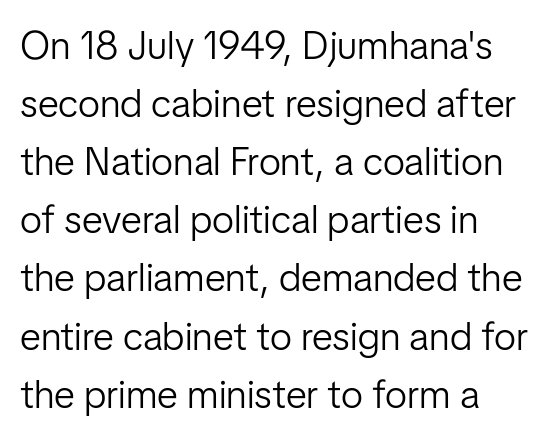
{"serif": "no", "italic": "no", "bold": "no", "weight": "light", "width": "normal", "stroke_contrast": "low", "x_height": "medium", "monospaced": "no", "underline": "no", "align": "left", "line_spacing": "normal", "line_spacing_ratio": 1.49, "letter_spacing": "normal", "letter_spacing_em": 0.0, "glyph_px": 39}
